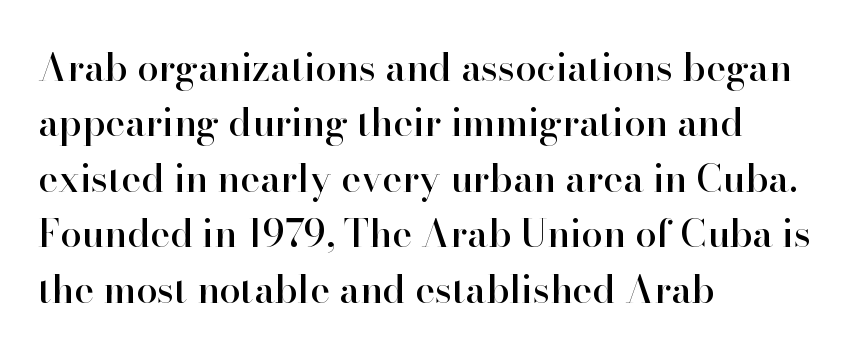
The image shows 38 px serif type, upright; set left-aligned, normal line spacing (1.46x), normal letter spacing, not underlined; high stroke contrast and a small x-height.
